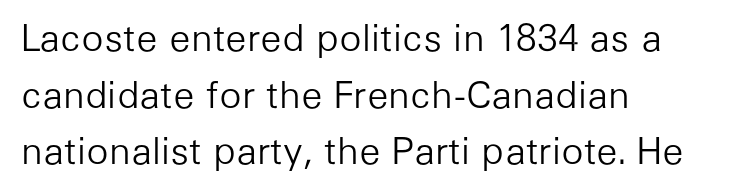
The image shows 37 px light sans-serif type, upright; set left-aligned, normal line spacing (1.53x), normal letter spacing, not underlined; low stroke contrast and a medium x-height.
